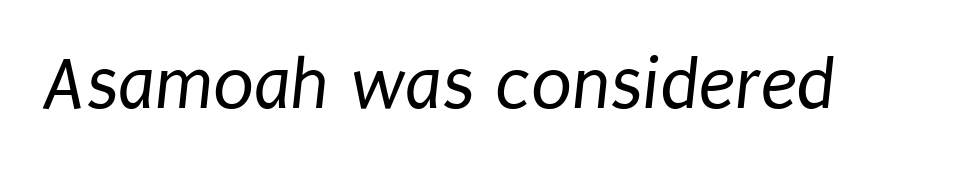
The image shows 75 px regular-weight, condensed sans-serif type; set normal letter spacing, not underlined; low stroke contrast and a large x-height.
